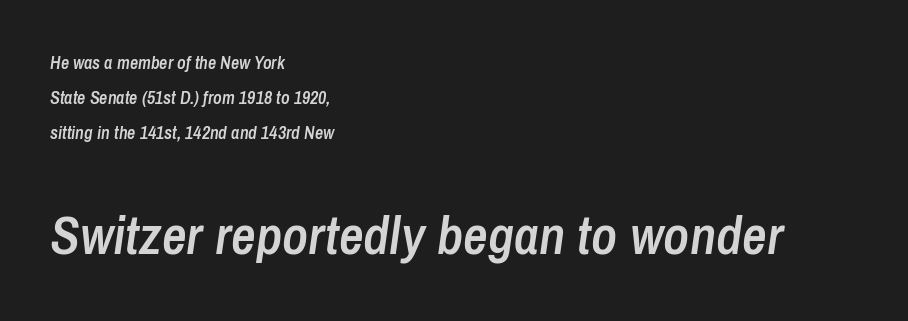
The image shows 54 px semibold, condensed type, italic (leaning right); set left-aligned, loose line spacing (1.94x), normal letter spacing, not underlined; the second (bottom) block is 3.0x larger; low stroke contrast and a medium x-height.
